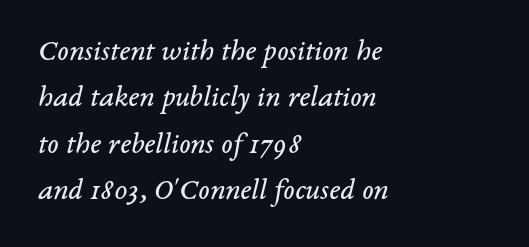
Unlike a clean sans, this face finishes its strokes with serifs. Compared with typical body copy, the letter spacing here is the same. Weight class: somewhere from thin through regular. These lines are set flush left with a ragged right edge. The baseline area is clear.
